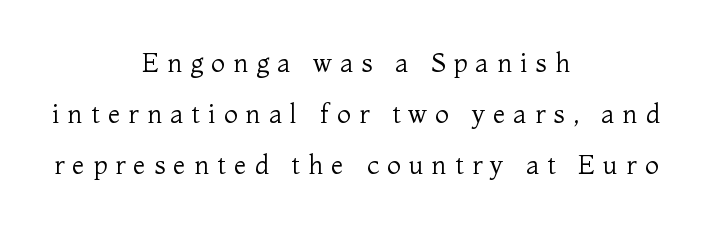
Heaviness? Minimal to ordinary, like unemphasized prose. The strip under each line holds only bare page. How are the letters spaced? Widely, with obvious added tracking. The typography opts for an upright posture over an oblique one. The paragraph shown floats in the horizontal middle.
